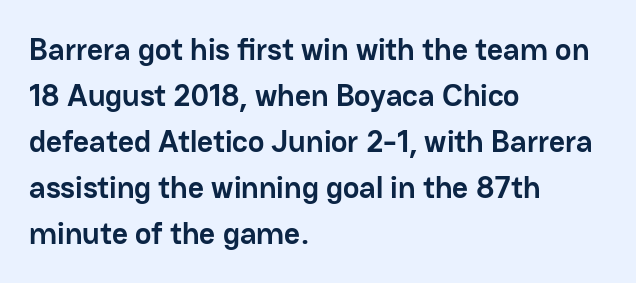
Varying glyph widths throughout — classic text-font behaviour. Students, note that the glyphs here touch the page at normal intervals. Left-aligned paragraph, ragged on the right. The words here are not underlined. The typesetting leans heavy: a genuine bold.
